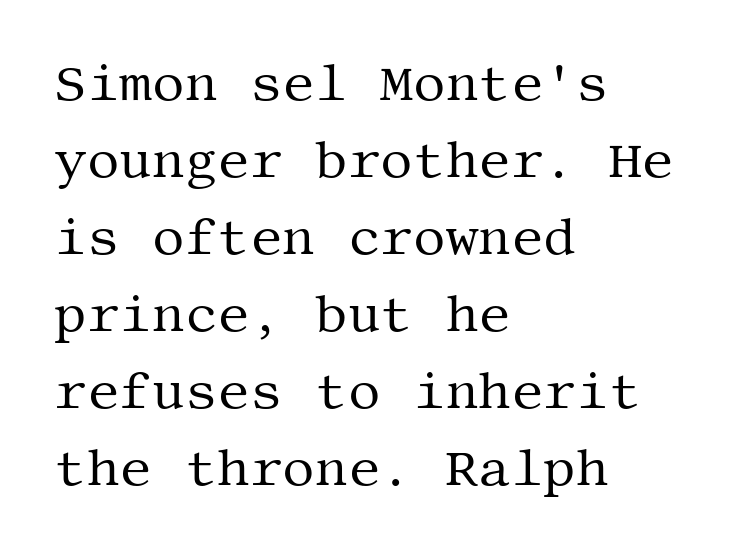
The image shows 51 px regular-weight serif type, upright; set left-aligned, normal line spacing (1.51x), normal letter spacing, not underlined; medium stroke contrast and a large x-height.
